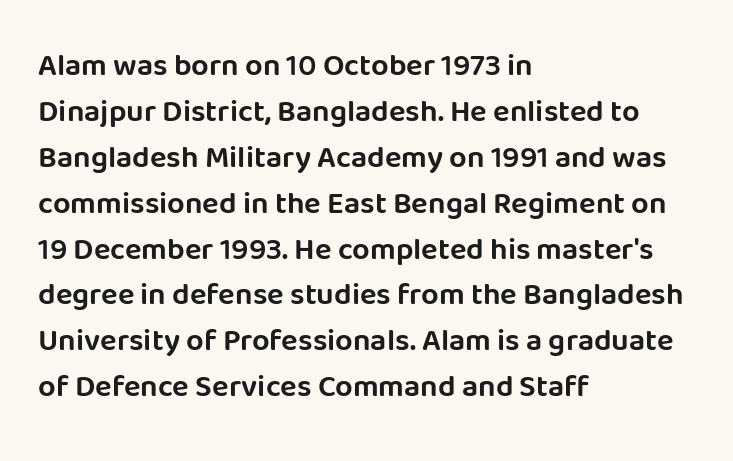
{"serif": "no", "italic": "no", "width": "normal", "stroke_contrast": "low", "x_height": "large", "monospaced": "no", "underline": "no", "align": "left", "line_spacing": "normal", "line_spacing_ratio": 1.48, "letter_spacing": "normal", "letter_spacing_em": 0.0, "glyph_px": 31}
